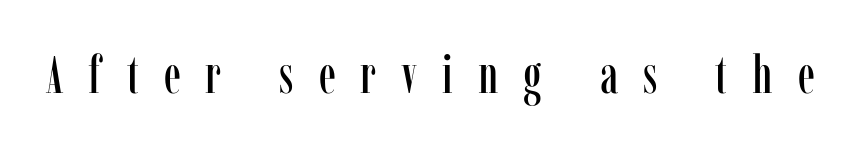
Q: Is the text italic (slanted)? A: No, it is upright.
Q: Is the typeface a serif or a sans-serif typeface? A: Serif.
Q: Is the text underlined? A: No.
Q: Is the spacing between letters normal or unusually wide? A: Unusually wide.
Q: Width (condensed, normal, or wide)? A: Condensed.
Q: Stroke contrast? A: Low.
Q: x-height? A: Medium.
Q: Monospaced? A: No.
